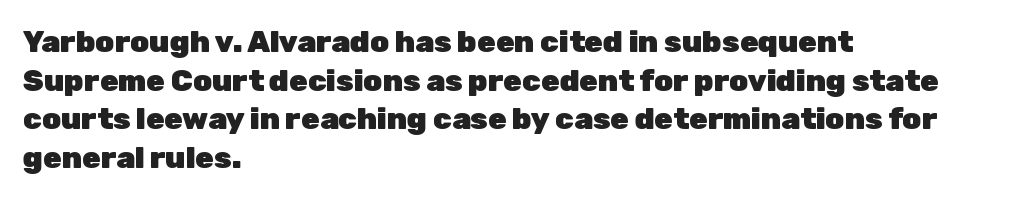
{"serif": "no", "italic": "no", "bold": "yes", "weight": "heavy", "width": "normal", "stroke_contrast": "low", "x_height": "medium", "monospaced": "no", "underline": "no", "align": "left", "line_spacing": "normal", "line_spacing_ratio": 1.29, "letter_spacing": "normal", "letter_spacing_em": 0.0, "glyph_px": 30}
